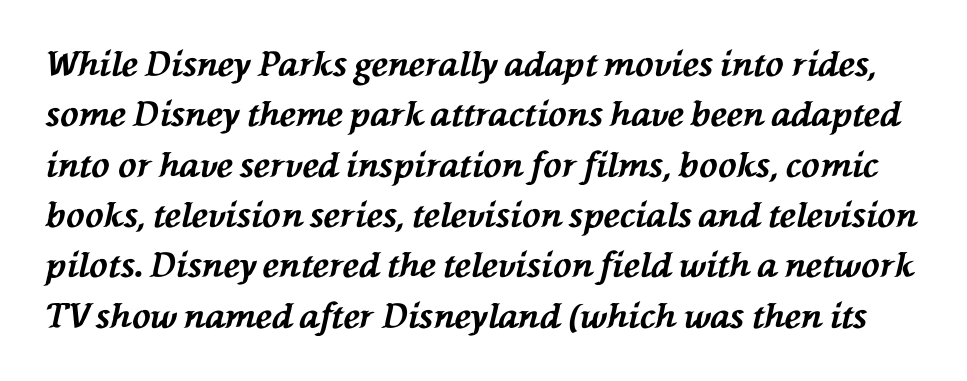
{"italic": "yes", "lean": "left", "slant_degrees": 76, "bold": "yes", "weight": "bold", "width": "normal", "stroke_contrast": "medium", "x_height": "medium", "monospaced": "no", "underline": "no", "line_spacing": "normal", "line_spacing_ratio": 1.48, "letter_spacing": "normal", "letter_spacing_em": 0.0, "glyph_px": 34}
